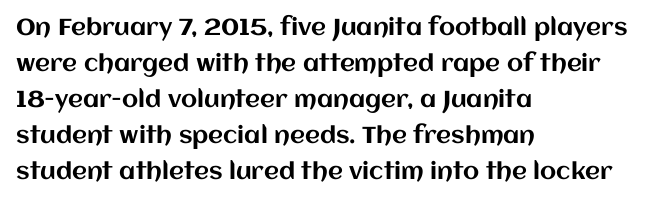
Q: Is the text italic (slanted)? A: No, it is upright.
Q: Is the text underlined? A: No.
Q: How is the paragraph aligned? A: Left-aligned.
Q: Is the spacing between letters normal or unusually wide? A: Normal.
Q: Is the spacing between lines tight, normal or loose? A: Normal.
